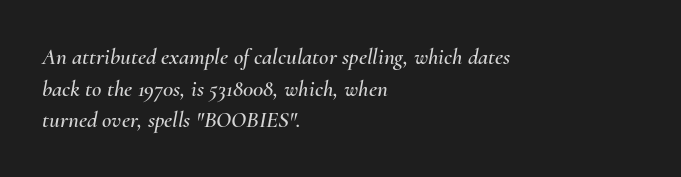
The image shows 23 px text type, italic (leaning right); set left-aligned, normal line spacing (1.37x), normal letter spacing, not underlined.
